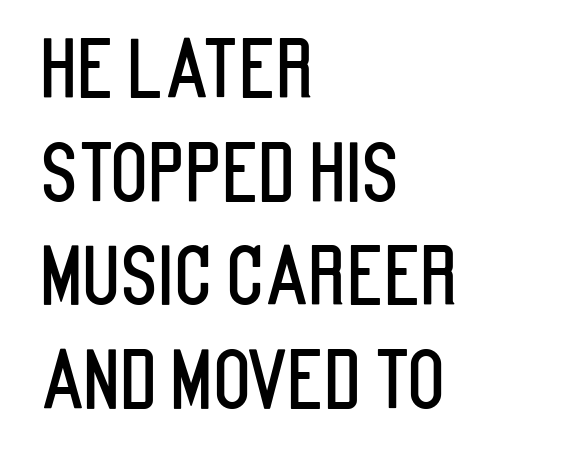
{"serif": "no", "italic": "no", "width": "condensed", "stroke_contrast": "low", "x_height": "large", "monospaced": "no", "underline": "no", "align": "left", "line_spacing": "normal", "line_spacing_ratio": 1.33, "letter_spacing": "normal", "letter_spacing_em": 0.0, "glyph_px": 78}
